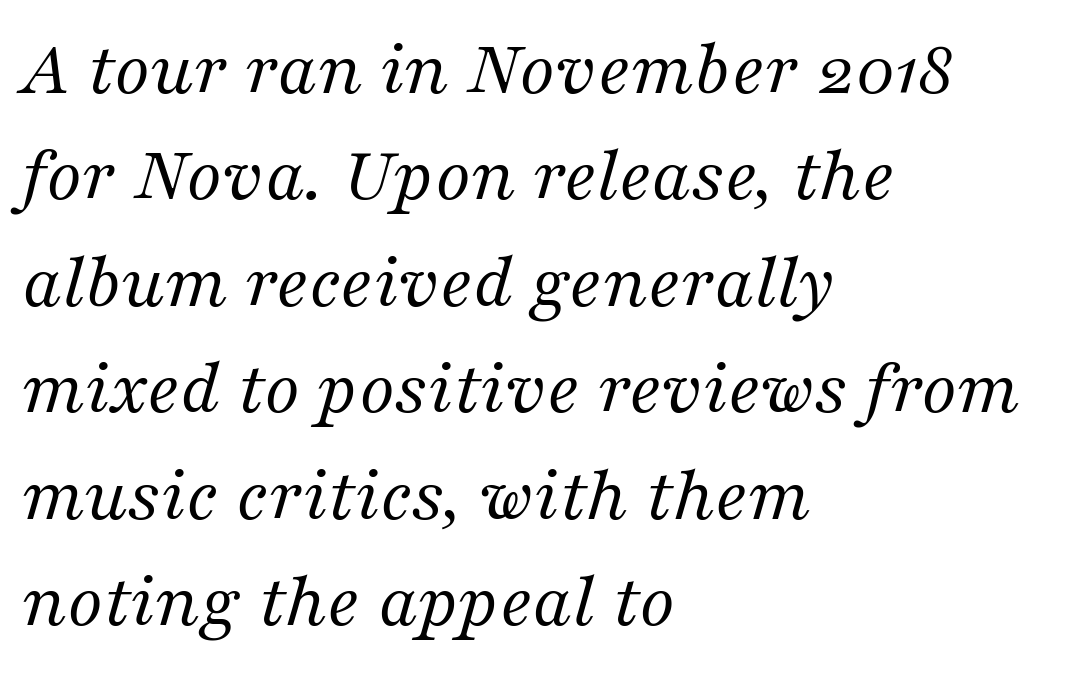
Each letter's strokes conclude with small projecting serifs. Honestly, the row spacing looks completely unremarkable. Caption: multi-line text, flush left, ragged right. The weight would be labelled regular, book, light, or lighter still. The foot of each line stays bare and open. The text carries the slant typical of an italic or oblique font.
